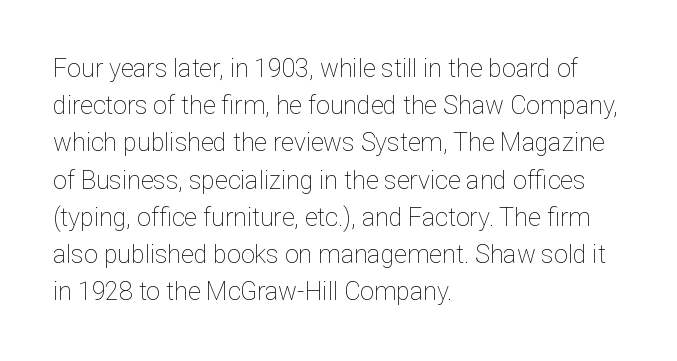
{"italic": "no", "bold": "no", "underline": "no", "align": "left", "line_spacing": "normal", "line_spacing_ratio": 1.49, "letter_spacing": "normal", "letter_spacing_em": 0.0, "glyph_px": 25}
